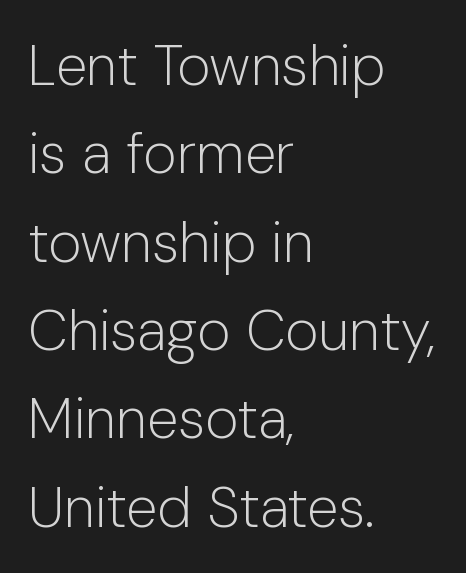
{"serif": "no", "italic": "no", "bold": "no", "weight": "light", "width": "normal", "stroke_contrast": "low", "x_height": "medium", "monospaced": "no", "underline": "no", "align": "left", "line_spacing": "normal", "line_spacing_ratio": 1.55, "letter_spacing": "normal", "letter_spacing_em": 0.0, "glyph_px": 57}
